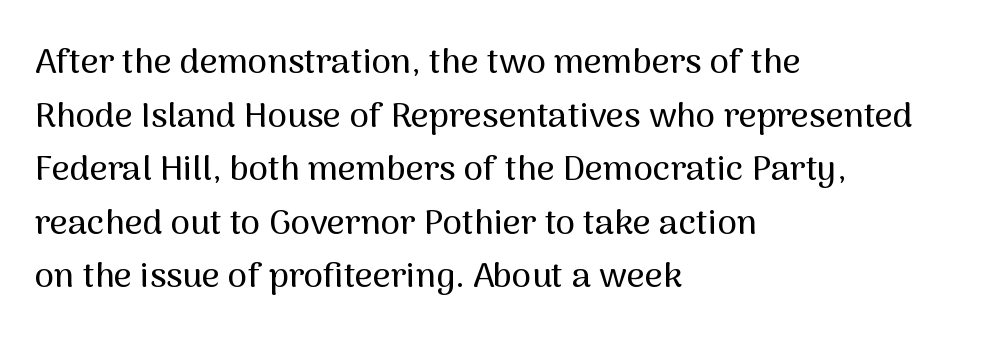
{"serif": "no", "italic": "no", "width": "normal", "stroke_contrast": "medium", "x_height": "medium", "monospaced": "no", "underline": "no", "align": "left", "line_spacing": "normal", "line_spacing_ratio": 1.53, "letter_spacing": "normal", "letter_spacing_em": 0.0, "glyph_px": 35}
